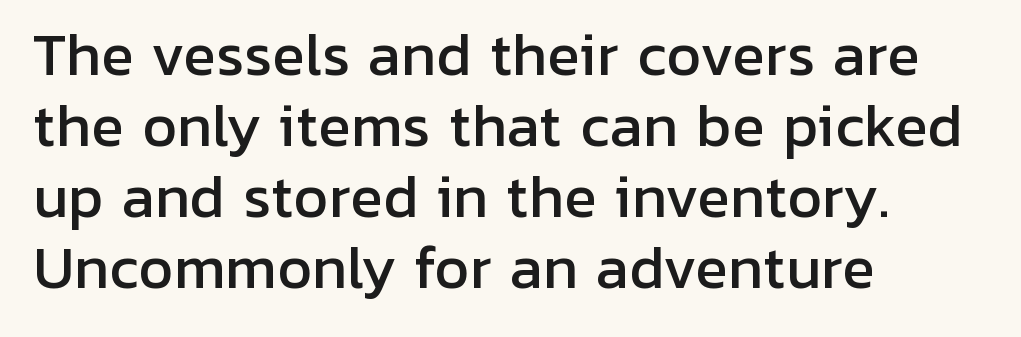
Spacing verdict: proportional, widths tailored to each character. The text was rendered using a sans face with plain stroke endings. The zone under the glyphs is completely vacant. Line starts are locked; line ends wander. Standard letterfit; no display-style spreading of the glyphs.
